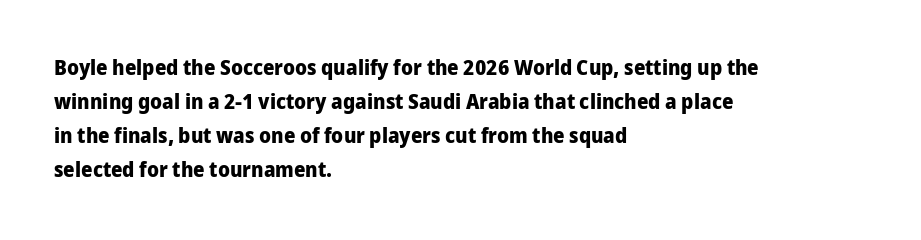
The image shows 22 px bold type, upright; set left-aligned, normal line spacing (1.54x), normal letter spacing, not underlined.
